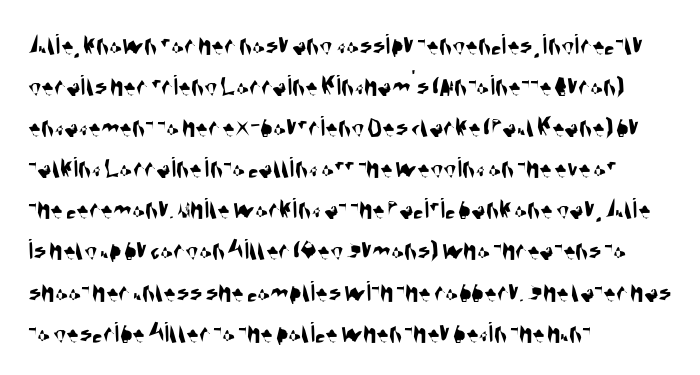
Only glyphs here, with clear space below each row. Standard letterfit; no display-style spreading of the glyphs. Each letter keeps its own natural width here, so spacing adapts to shape. This sample is left-justified, so line endings fall wherever the words run out.
